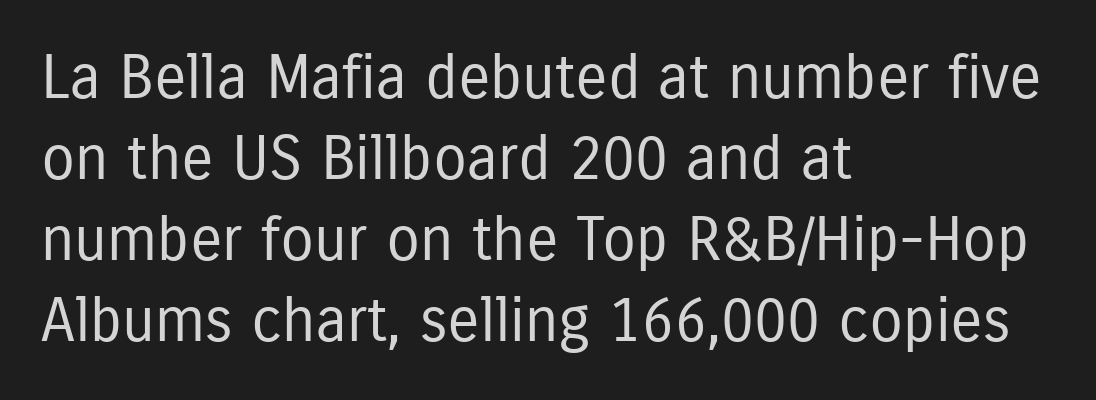
The image shows 61 px regular-weight, condensed sans-serif type, upright; set left-aligned, normal line spacing (1.33x), normal letter spacing, not underlined; low stroke contrast and a medium x-height.
